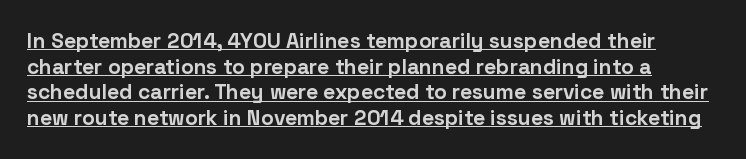
Thick stems and heavy bowls — unmistakably bold. The letterforms sit shoulder to shoulder at normal distance. This sample carries an underscore along the baseline area. In terms of posture, this sample is upright.
